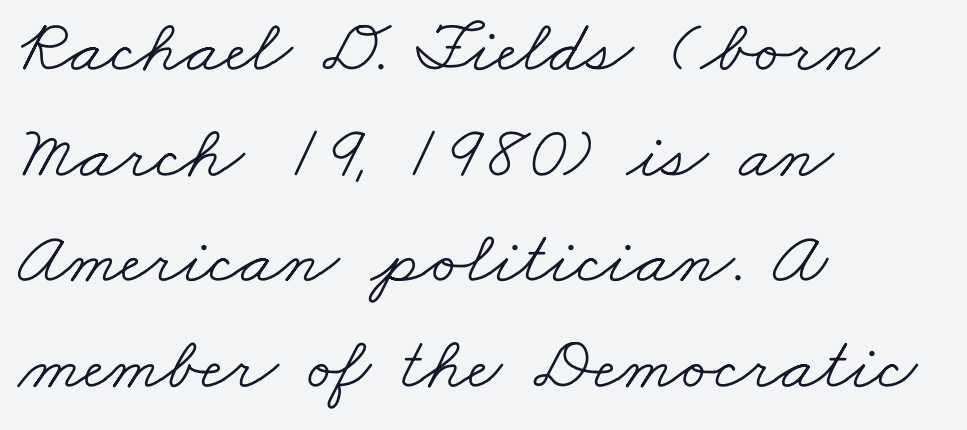
The horizontal fit of the characters is conventional and even. The cut favours lightness, reaching ordinary text weight at its darkest. The setting favours the left margin, as ordinary paragraphs usually do. Note: serifs present on the glyphs. Think of a printed novel: that variable character pitch is what you see here.
